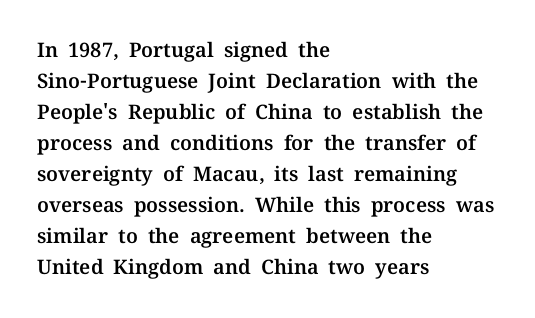
{"italic": "no", "underline": "no", "align": "left", "line_spacing": "normal", "line_spacing_ratio": 1.55, "letter_spacing": "normal", "letter_spacing_em": 0.0, "glyph_px": 20}
